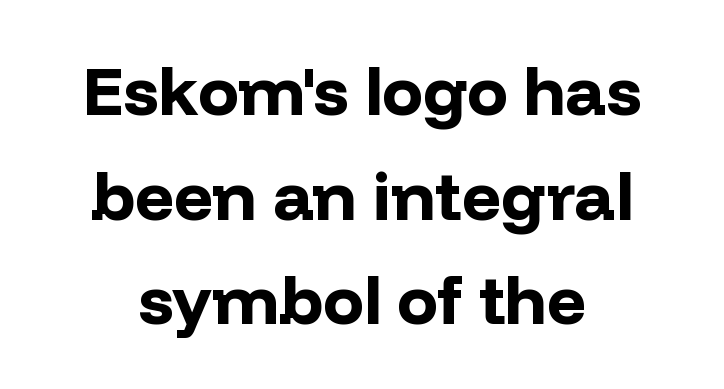
{"serif": "no", "italic": "no", "bold": "yes", "weight": "bold", "width": "normal", "stroke_contrast": "low", "x_height": "medium", "monospaced": "no", "underline": "no", "line_spacing": "normal", "line_spacing_ratio": 1.54, "letter_spacing": "normal", "letter_spacing_em": 0.0, "glyph_px": 68}
